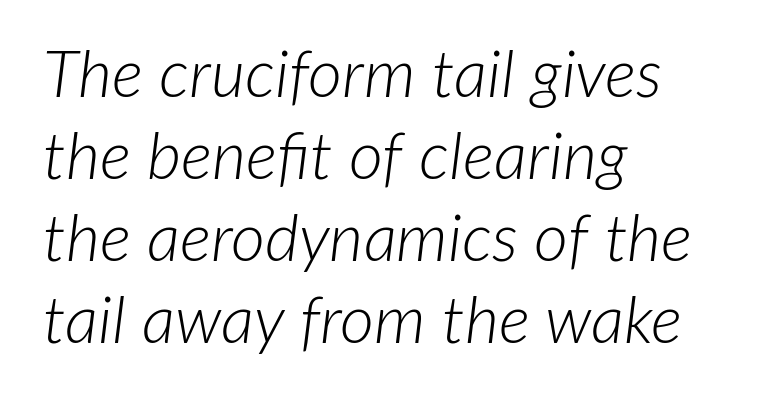
{"italic": "yes", "lean": "right", "slant_degrees": 7, "bold": "no", "weight": "light", "width": "normal", "stroke_contrast": "low", "x_height": "medium", "monospaced": "no", "underline": "no", "align": "left", "line_spacing_ratio": 1.24, "letter_spacing": "normal", "letter_spacing_em": 0.0, "glyph_px": 66}
